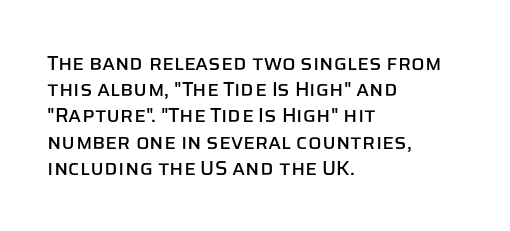
{"italic": "no", "underline": "no", "align": "left", "line_spacing": "normal", "line_spacing_ratio": 1.31, "letter_spacing": "normal", "letter_spacing_em": 0.0, "glyph_px": 20}
